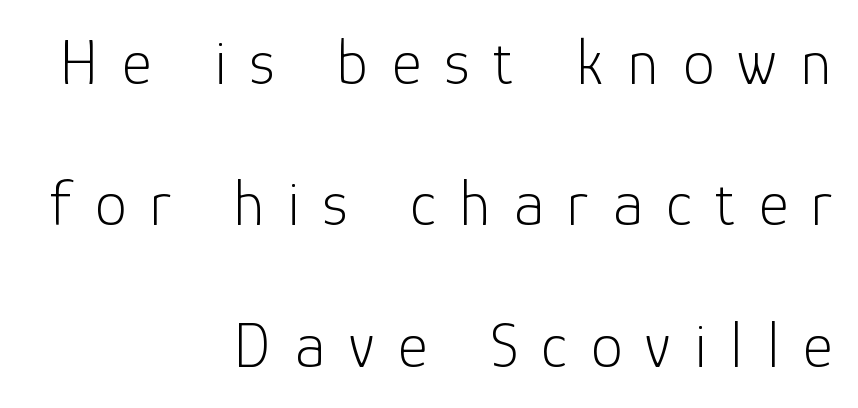
Q: Is the text bold? A: No.
Q: Is the text italic (slanted)? A: No, it is upright.
Q: Is the typeface a serif or a sans-serif typeface? A: Sans-serif.
Q: Is the text underlined? A: No.
Q: How is the paragraph aligned? A: Right-aligned.
Q: Is the spacing between letters normal or unusually wide? A: Unusually wide.
Q: Is the spacing between lines tight, normal or loose? A: Loose.
Q: Width (condensed, normal, or wide)? A: Normal.
Q: Stroke contrast? A: Low.
Q: x-height? A: Medium.
Q: Monospaced? A: No.
